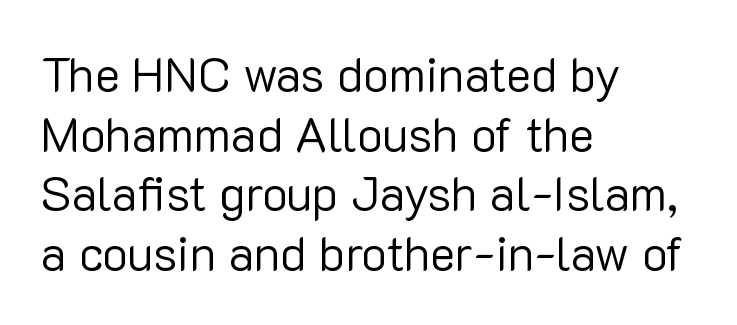
Q: Is the text bold? A: No.
Q: Is the text italic (slanted)? A: No, it is upright.
Q: Is the typeface a serif or a sans-serif typeface? A: Sans-serif.
Q: Is the text underlined? A: No.
Q: How is the paragraph aligned? A: Left-aligned.
Q: Is the spacing between letters normal or unusually wide? A: Normal.
Q: Width (condensed, normal, or wide)? A: Normal.
Q: Stroke contrast? A: Low.
Q: x-height? A: Medium.
Q: Monospaced? A: No.
